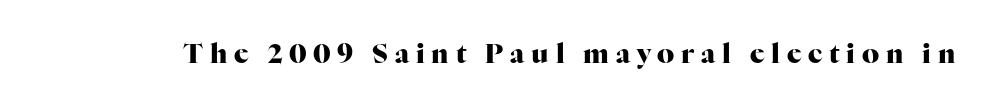
Q: Is the text bold? A: Yes.
Q: Is the text italic (slanted)? A: No, it is upright.
Q: Is the text underlined? A: No.
Q: Is the spacing between letters normal or unusually wide? A: Unusually wide.
